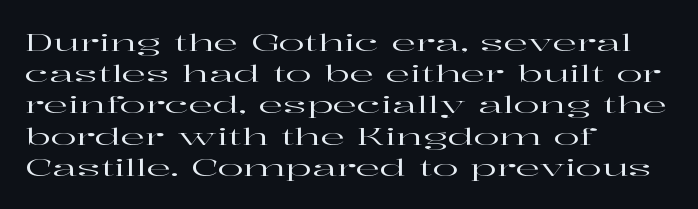
{"italic": "no", "underline": "no", "align": "left", "line_spacing": "normal", "line_spacing_ratio": 1.3, "letter_spacing": "normal", "letter_spacing_em": 0.0, "glyph_px": 24}
